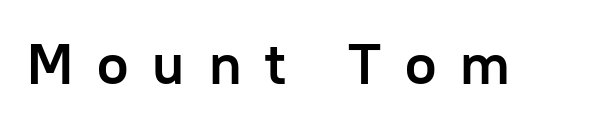
{"serif": "no", "italic": "no", "bold": "yes", "weight": "semibold", "width": "normal", "stroke_contrast": "low", "x_height": "medium", "monospaced": "no", "underline": "no", "letter_spacing": "wide", "letter_spacing_em": 0.42, "glyph_px": 57}
